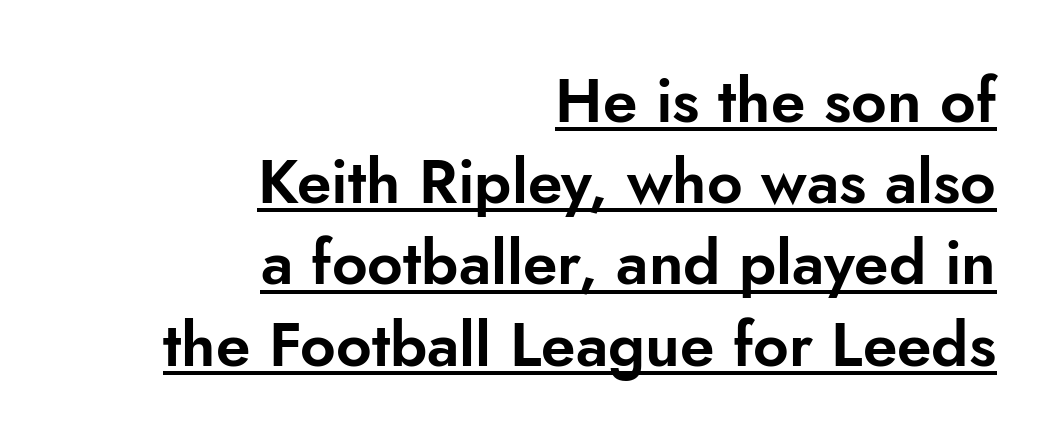
Q: Is the text italic (slanted)? A: No, it is upright.
Q: Is the typeface a serif or a sans-serif typeface? A: Sans-serif.
Q: Is the text underlined? A: Yes.
Q: How is the paragraph aligned? A: Right-aligned.
Q: Is the spacing between letters normal or unusually wide? A: Normal.
Q: Is the spacing between lines tight, normal or loose? A: Normal.
Q: Width (condensed, normal, or wide)? A: Normal.
Q: Stroke contrast? A: Low.
Q: x-height? A: Small.
Q: Monospaced? A: No.
